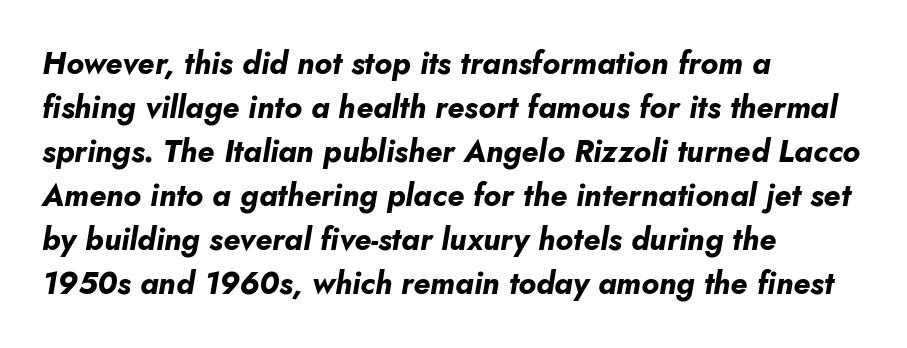
The image shows 31 px bold type, italic (leaning right); set left-aligned, normal line spacing (1.42x), normal letter spacing, not underlined; low stroke contrast and a small x-height.
